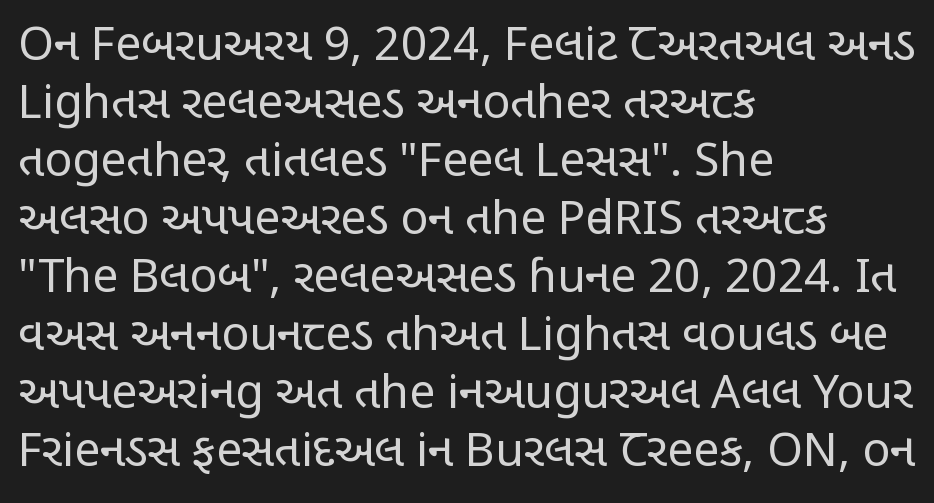
{"serif": "no", "italic": "no", "bold": "no", "weight": "regular", "width": "condensed", "stroke_contrast": "low", "x_height": "large", "monospaced": "no", "underline": "no", "align": "left", "line_spacing": "normal", "line_spacing_ratio": 1.26, "letter_spacing": "normal", "letter_spacing_em": 0.0, "glyph_px": 46}
